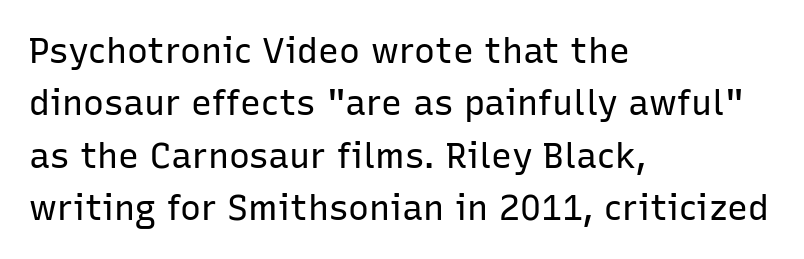
This rendering features lettering with no underline. A typesetter would call this proportional, since set widths differ per character. Line spacing here is normal. The type sits square on the baseline with zero lean.
